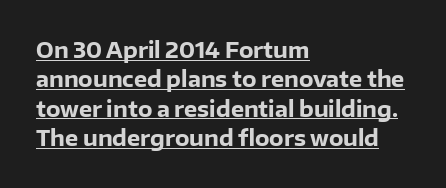
Q: Is the text bold? A: Yes.
Q: Is the text italic (slanted)? A: No, it is upright.
Q: Is the text underlined? A: Yes.
Q: How is the paragraph aligned? A: Left-aligned.
Q: Is the spacing between letters normal or unusually wide? A: Normal.
Q: Is the spacing between lines tight, normal or loose? A: Normal.
